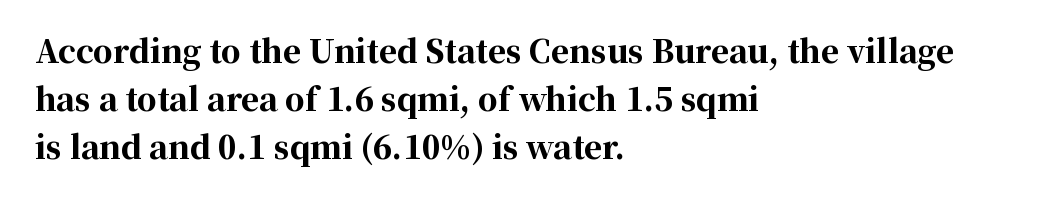
{"serif": "yes", "italic": "no", "bold": "yes", "weight": "bold", "width": "normal", "stroke_contrast": "high", "x_height": "medium", "monospaced": "no", "underline": "no", "align": "left", "line_spacing": "normal", "line_spacing_ratio": 1.55, "letter_spacing": "normal", "letter_spacing_em": 0.0, "glyph_px": 31}
